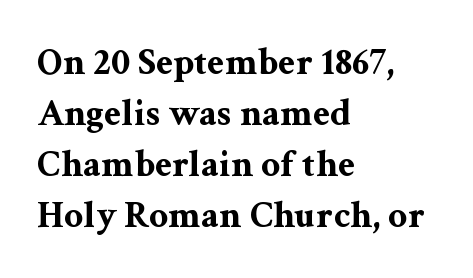
{"serif": "yes", "italic": "no", "bold": "yes", "weight": "bold", "width": "wide", "stroke_contrast": "medium", "x_height": "medium", "monospaced": "no", "underline": "no", "align": "left", "line_spacing": "normal", "line_spacing_ratio": 1.34, "letter_spacing": "normal", "letter_spacing_em": 0.0, "glyph_px": 38}
